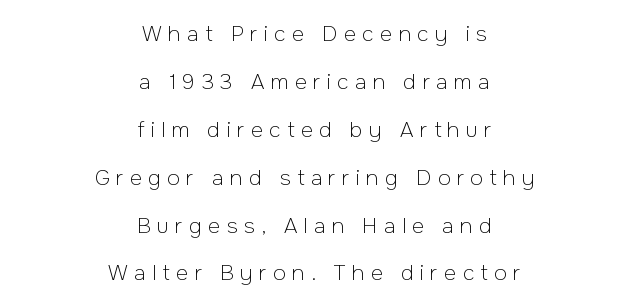
{"italic": "no", "bold": "no", "underline": "no", "align": "center", "line_spacing": "loose", "line_spacing_ratio": 2.28, "letter_spacing": "wide", "letter_spacing_em": 0.3, "glyph_px": 21}
